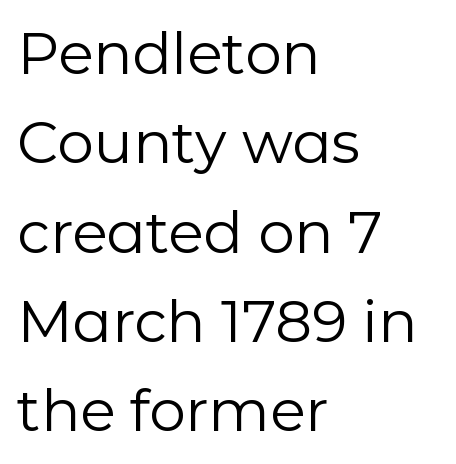
Q: Is the text bold? A: No.
Q: Is the text italic (slanted)? A: No, it is upright.
Q: Is the typeface a serif or a sans-serif typeface? A: Sans-serif.
Q: Is the text underlined? A: No.
Q: How is the paragraph aligned? A: Left-aligned.
Q: Is the spacing between letters normal or unusually wide? A: Normal.
Q: Is the spacing between lines tight, normal or loose? A: Normal.
Q: Width (condensed, normal, or wide)? A: Normal.
Q: Stroke contrast? A: Low.
Q: x-height? A: Medium.
Q: Monospaced? A: No.
